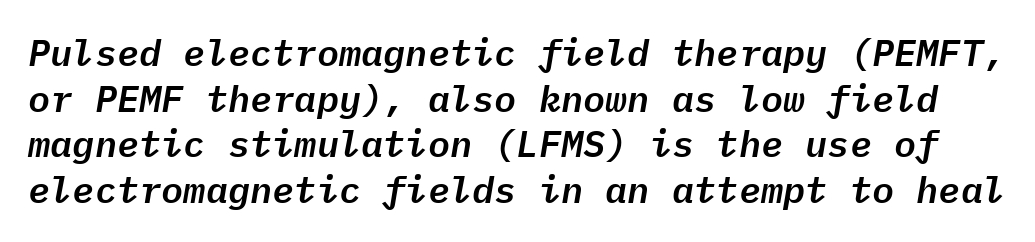
The image shows 37 px text type, italic (leaning right), monospaced; set line spacing 1.23x, normal letter spacing, not underlined; low stroke contrast and a medium x-height.
